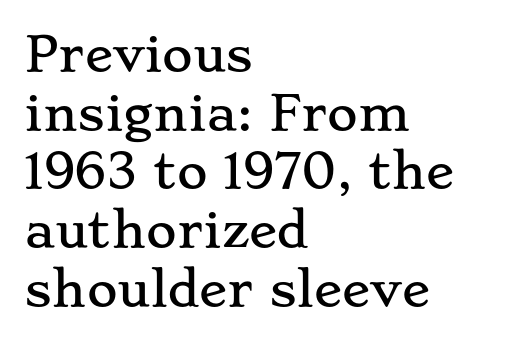
Q: Is the text italic (slanted)? A: No, it is upright.
Q: Is the typeface a serif or a sans-serif typeface? A: Serif.
Q: Is the text underlined? A: No.
Q: How is the paragraph aligned? A: Left-aligned.
Q: Is the spacing between letters normal or unusually wide? A: Normal.
Q: Is the spacing between lines tight, normal or loose? A: Normal.
Q: Width (condensed, normal, or wide)? A: Wide.
Q: Stroke contrast? A: Low.
Q: x-height? A: Small.
Q: Monospaced? A: No.
